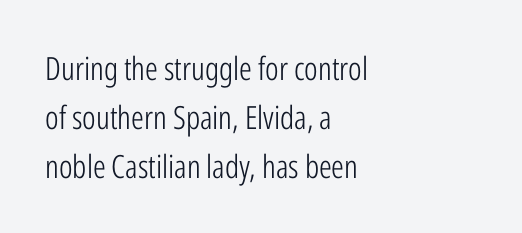
{"serif": "no", "italic": "no", "bold": "no", "weight": "light", "width": "condensed", "stroke_contrast": "low", "x_height": "medium", "monospaced": "no", "underline": "no", "align": "left", "line_spacing": "normal", "line_spacing_ratio": 1.53, "letter_spacing": "normal", "letter_spacing_em": 0.0, "glyph_px": 32}
